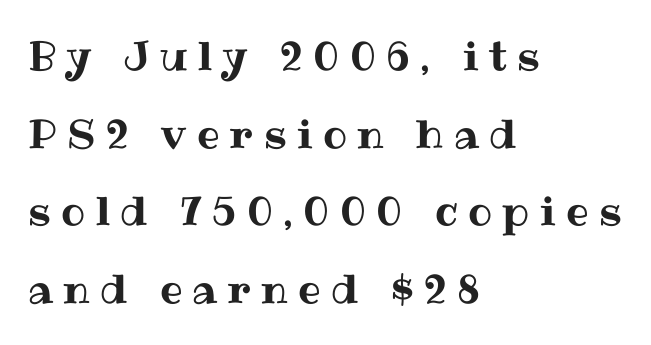
{"italic": "no", "width": "normal", "stroke_contrast": "medium", "x_height": "medium", "monospaced": "no", "underline": "no", "align": "left", "line_spacing": "loose", "line_spacing_ratio": 1.94, "letter_spacing": "wide", "letter_spacing_em": 0.26, "glyph_px": 40}
